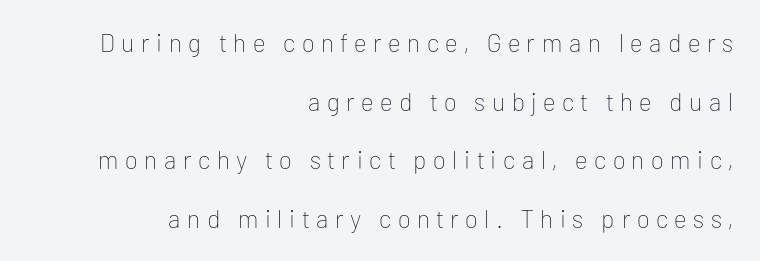
{"italic": "no", "bold": "no", "underline": "no", "align": "right", "line_spacing": "loose", "line_spacing_ratio": 2.35, "letter_spacing": "wide", "letter_spacing_em": 0.26, "glyph_px": 25}
